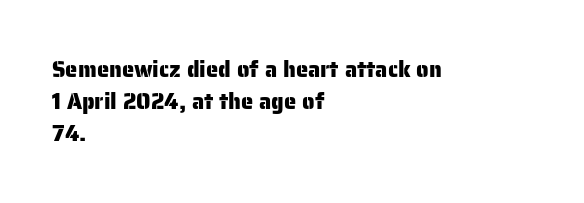
Left-aligned paragraph, ragged on the right. Rendered with straight, roman letterforms. Successive baselines arrive at the customary interval. Descenders are the only things crossing below the line. Is the letter spacing exaggerated? No — it looks like the ordinary default.
